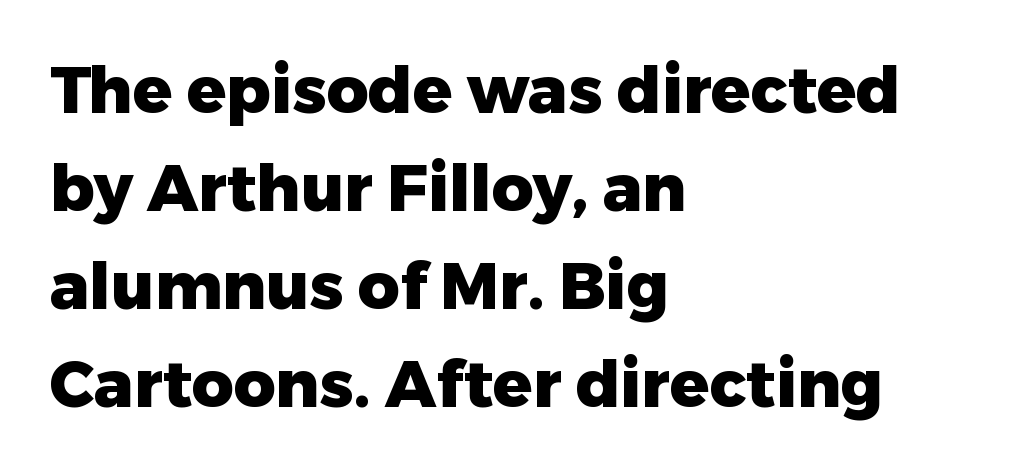
The image shows 65 px heavy sans-serif type, upright; set left-aligned, normal line spacing (1.51x), normal letter spacing, not underlined; low stroke contrast and a medium x-height.
